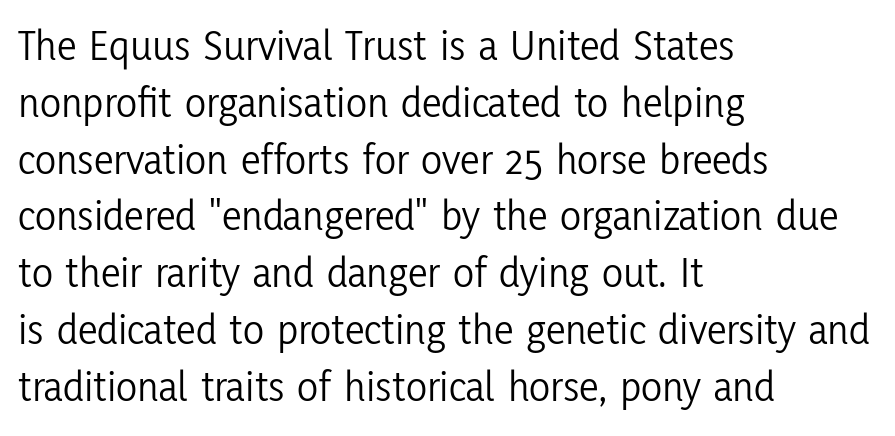
{"serif": "no", "italic": "no", "bold": "no", "weight": "light", "width": "condensed", "stroke_contrast": "low", "x_height": "medium", "monospaced": "no", "underline": "no", "align": "left", "line_spacing": "normal", "line_spacing_ratio": 1.29, "letter_spacing": "normal", "letter_spacing_em": 0.0, "glyph_px": 44}
